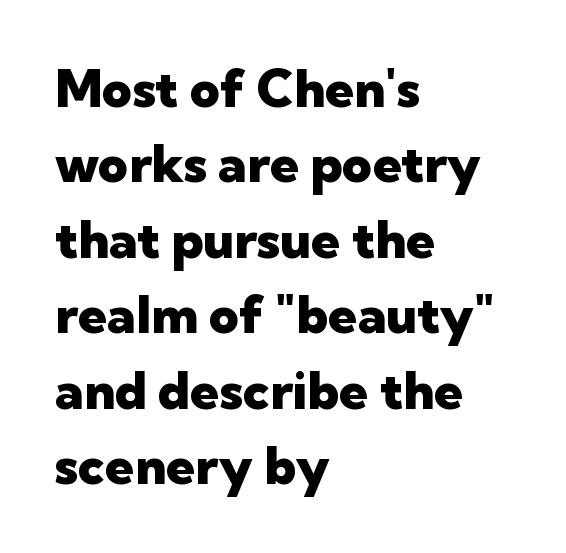
Q: Is the text bold? A: Yes.
Q: Is the text italic (slanted)? A: No, it is upright.
Q: Is the typeface a serif or a sans-serif typeface? A: Sans-serif.
Q: Is the text underlined? A: No.
Q: How is the paragraph aligned? A: Left-aligned.
Q: Is the spacing between letters normal or unusually wide? A: Normal.
Q: Is the spacing between lines tight, normal or loose? A: Normal.
Q: Width (condensed, normal, or wide)? A: Normal.
Q: Stroke contrast? A: Low.
Q: x-height? A: Medium.
Q: Monospaced? A: No.
